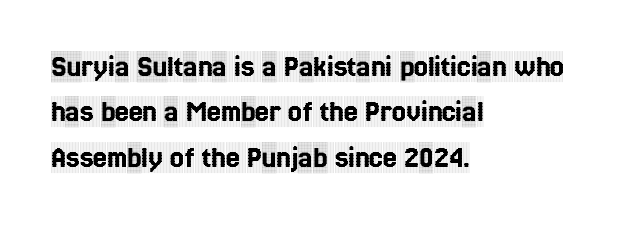
Q: Is the text italic (slanted)? A: No, it is upright.
Q: Is the typeface a serif or a sans-serif typeface? A: Serif.
Q: Is the text underlined? A: No.
Q: How is the paragraph aligned? A: Left-aligned.
Q: Is the spacing between letters normal or unusually wide? A: Normal.
Q: Is the spacing between lines tight, normal or loose? A: Normal.
Q: Width (condensed, normal, or wide)? A: Condensed.
Q: x-height? A: Large.
Q: Monospaced? A: No.
